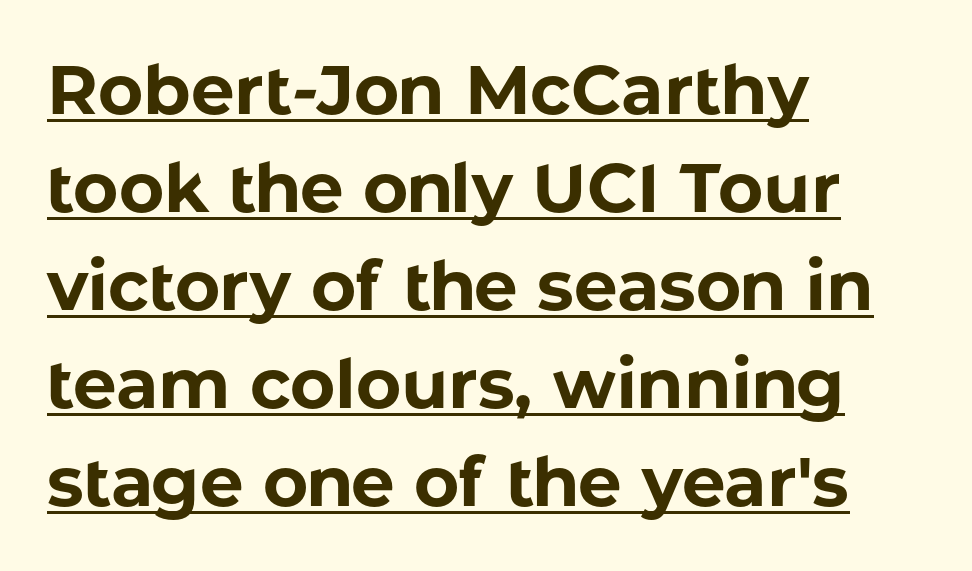
Q: Is the text bold? A: Yes.
Q: Is the text italic (slanted)? A: No, it is upright.
Q: Is the typeface a serif or a sans-serif typeface? A: Sans-serif.
Q: Is the text underlined? A: Yes.
Q: How is the paragraph aligned? A: Left-aligned.
Q: Is the spacing between letters normal or unusually wide? A: Normal.
Q: Is the spacing between lines tight, normal or loose? A: Normal.
Q: Width (condensed, normal, or wide)? A: Normal.
Q: Stroke contrast? A: Low.
Q: x-height? A: Medium.
Q: Monospaced? A: No.
